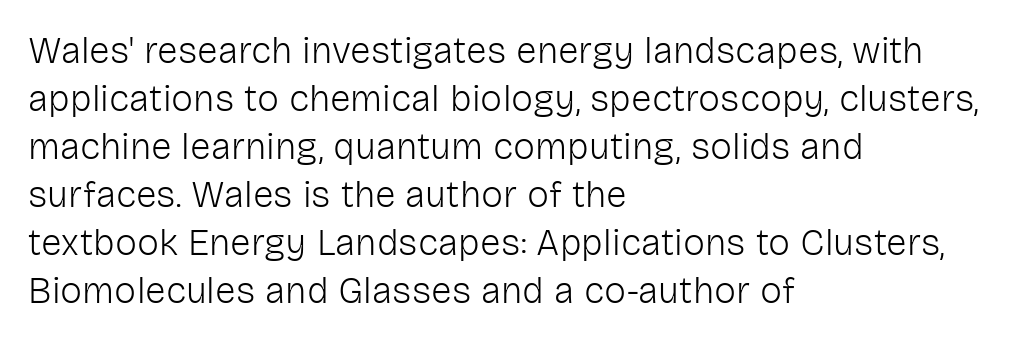
The image shows 37 px light sans-serif type, upright; set left-aligned, normal line spacing (1.3x), normal letter spacing, not underlined; low stroke contrast and a medium x-height.
